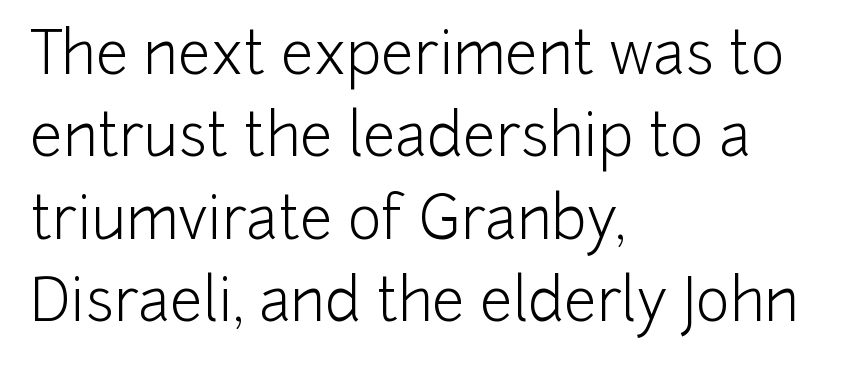
Ordinary non-slanted type is in use. You could not count columns in this text — the font is proportionally spaced. Are there feet on the stems? There aren't — it's a sans. Does extra space separate the letters? No, they use regular spacing. Each row of text sits above clean, open space.
